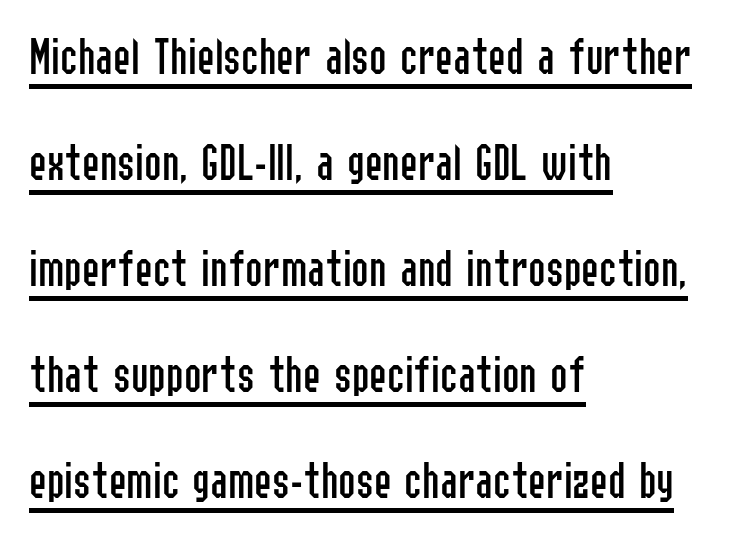
The image shows 53 px regular-weight, condensed sans-serif type, upright; set left-aligned, loose line spacing (2.0x), normal letter spacing, underlined; low stroke contrast and a medium x-height.
